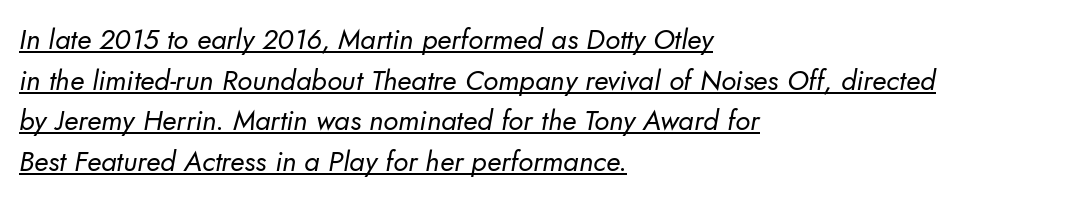
The setting favours the left margin, as ordinary paragraphs usually do. Does the leading feel generous? No, just average. Grotesque or geometric, the face here clearly has no serifs. Like a heading marked for emphasis, these lines bear an underscore.
